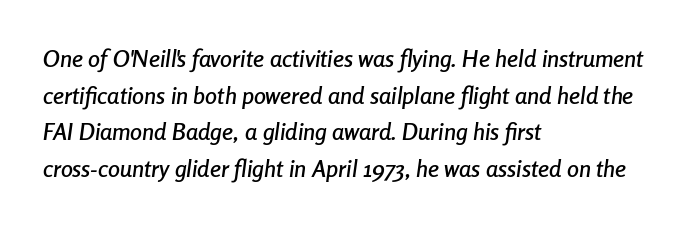
The image shows 24 px text type, italic (leaning right); set left-aligned, normal line spacing (1.53x), normal letter spacing, not underlined.
